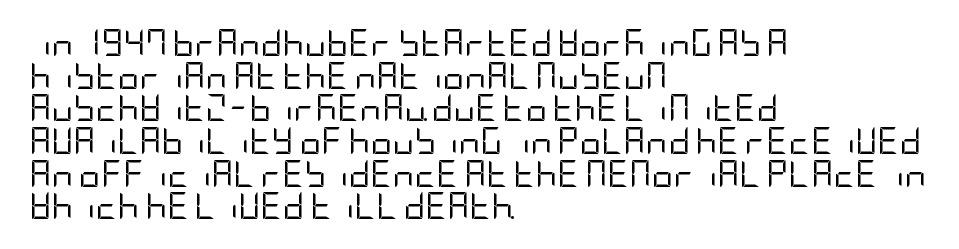
{"italic": "no", "bold": "no", "underline": "no", "align": "left", "line_spacing_ratio": 1.21, "letter_spacing": "normal", "letter_spacing_em": 0.0, "glyph_px": 27}
